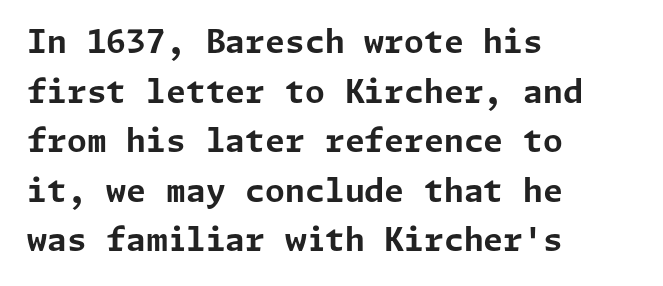
The image shows 32 px bold sans-serif type, upright; set left-aligned, normal line spacing (1.55x), normal letter spacing, not underlined; low stroke contrast and a medium x-height.
